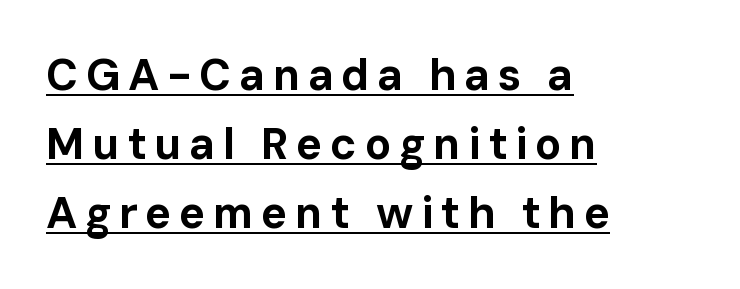
Q: Is the text bold? A: Yes.
Q: Is the text italic (slanted)? A: No, it is upright.
Q: Is the typeface a serif or a sans-serif typeface? A: Sans-serif.
Q: Is the text underlined? A: Yes.
Q: How is the paragraph aligned? A: Left-aligned.
Q: Is the spacing between lines tight, normal or loose? A: Normal.
Q: Width (condensed, normal, or wide)? A: Normal.
Q: Stroke contrast? A: Low.
Q: x-height? A: Medium.
Q: Monospaced? A: No.
